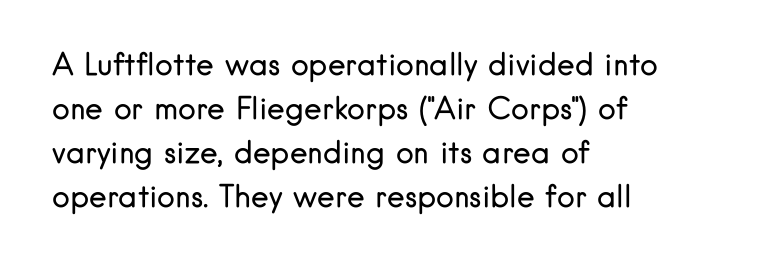
Unlike italic type, these characters show no tilt at all. The line texture is even and compact thanks to regular tracking. These lines are rendered in a variable-pitch font. The lines sit at an ordinary, default distance from one another. I'd call this a sans setting — the letters go barefoot. Which margin do the lines hug? The left one — the right edge is uneven.
